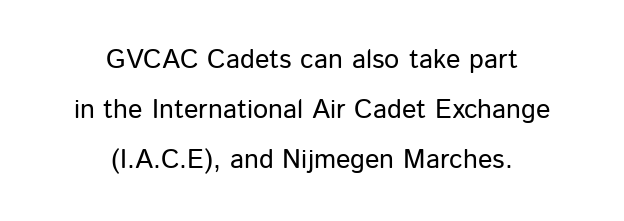
Q: Is the text bold? A: No.
Q: Is the text italic (slanted)? A: No, it is upright.
Q: Is the text underlined? A: No.
Q: How is the paragraph aligned? A: Centered.
Q: Is the spacing between letters normal or unusually wide? A: Normal.
